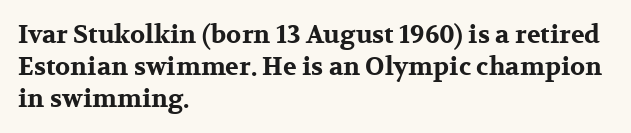
{"italic": "no", "bold": "yes", "underline": "no", "align": "left", "line_spacing": "normal", "line_spacing_ratio": 1.28, "letter_spacing": "normal", "letter_spacing_em": 0.0, "glyph_px": 25}
